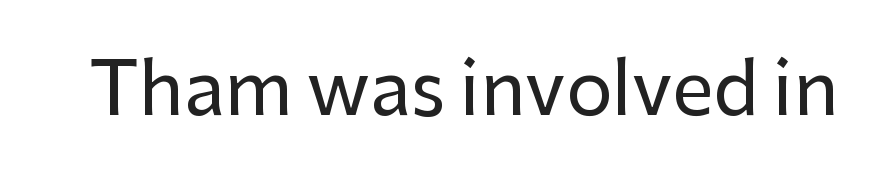
{"serif": "no", "italic": "no", "width": "normal", "stroke_contrast": "low", "x_height": "medium", "monospaced": "no", "underline": "no", "letter_spacing": "normal", "letter_spacing_em": 0.0, "glyph_px": 73}
